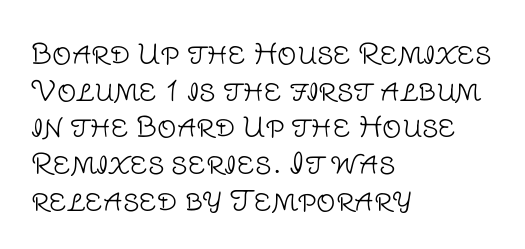
Q: Is the text bold? A: No.
Q: Is the text italic (slanted)? A: Yes.
Q: Is the text underlined? A: No.
Q: How is the paragraph aligned? A: Left-aligned.
Q: Is the spacing between letters normal or unusually wide? A: Normal.
Q: Is the spacing between lines tight, normal or loose? A: Normal.
